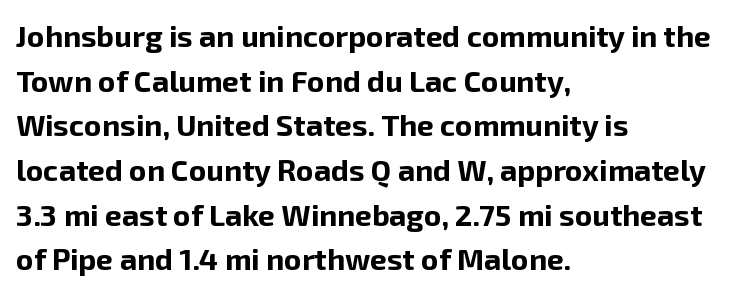
Q: Is the text bold? A: Yes.
Q: Is the text italic (slanted)? A: No, it is upright.
Q: Is the typeface a serif or a sans-serif typeface? A: Sans-serif.
Q: Is the text underlined? A: No.
Q: How is the paragraph aligned? A: Left-aligned.
Q: Is the spacing between letters normal or unusually wide? A: Normal.
Q: Is the spacing between lines tight, normal or loose? A: Normal.
Q: Width (condensed, normal, or wide)? A: Normal.
Q: Stroke contrast? A: Low.
Q: x-height? A: Medium.
Q: Monospaced? A: No.
